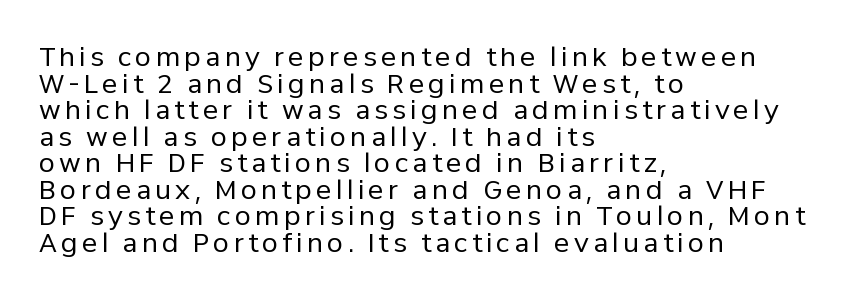
The image shows 26 px text type, upright; set left-aligned, tight line spacing (1.02x), not underlined.
